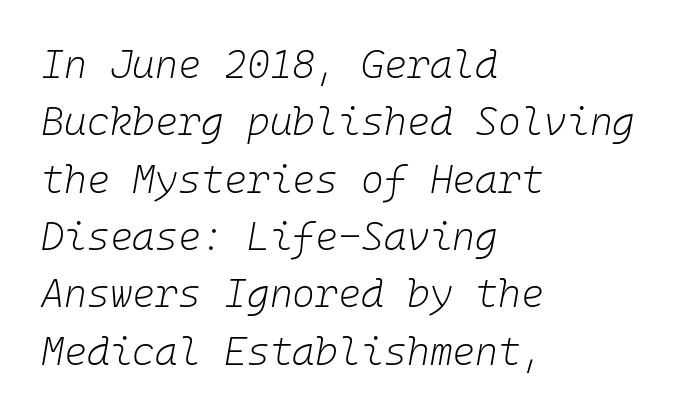
{"italic": "yes", "lean": "right", "slant_degrees": 10, "bold": "no", "weight": "light", "width": "normal", "stroke_contrast": "low", "x_height": "medium", "monospaced": "yes", "underline": "no", "align": "left", "line_spacing": "normal", "line_spacing_ratio": 1.47, "letter_spacing": "normal", "letter_spacing_em": 0.0, "glyph_px": 39}
